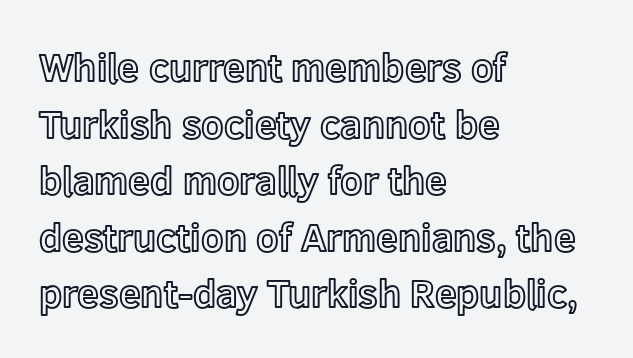
A typesetter would call this proportional, since set widths differ per character. The letters sit at their default tracking, neither squeezed nor spread. Underlining? Definitely not there. The letters stand upright; this is a roman face.
